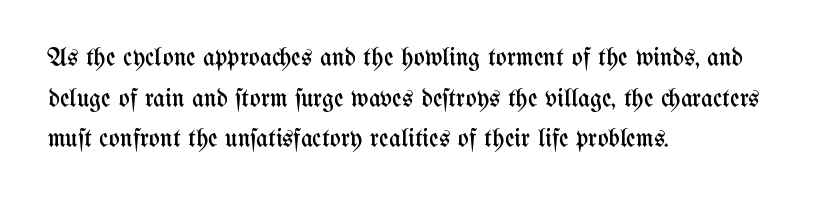
The zone under the glyphs is completely vacant. Letters have the restrained weight of plain body copy at most. Line beginnings align vertically; line endings do not. The gaps between neighbouring characters are ordinary and unremarkable.
